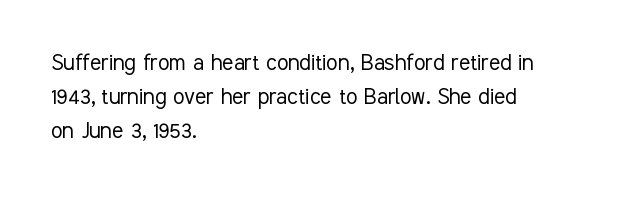
{"italic": "no", "bold": "no", "underline": "no", "align": "left", "line_spacing": "normal", "line_spacing_ratio": 1.3, "letter_spacing": "normal", "letter_spacing_em": 0.0, "glyph_px": 26}
